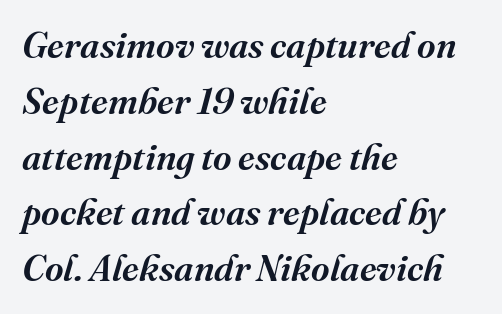
Q: Is the text bold? A: Semi-bold.
Q: Is the text italic (slanted)? A: Yes, it leans right by about 16 degrees.
Q: Is the typeface a serif or a sans-serif typeface? A: Serif.
Q: Is the text underlined? A: No.
Q: How is the paragraph aligned? A: Left-aligned.
Q: Is the spacing between letters normal or unusually wide? A: Normal.
Q: Is the spacing between lines tight, normal or loose? A: Normal.
Q: Width (condensed, normal, or wide)? A: Normal.
Q: Stroke contrast? A: Medium.
Q: x-height? A: Medium.
Q: Monospaced? A: No.
